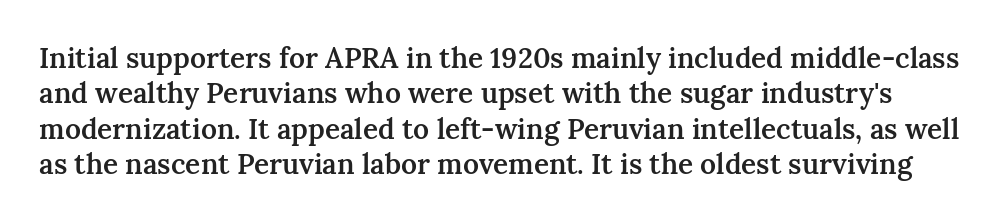
Q: Is the text bold? A: Semi-bold.
Q: Is the text italic (slanted)? A: No, it is upright.
Q: Is the typeface a serif or a sans-serif typeface? A: Serif.
Q: Is the text underlined? A: No.
Q: Is the spacing between letters normal or unusually wide? A: Normal.
Q: Is the spacing between lines tight, normal or loose? A: Normal.
Q: Width (condensed, normal, or wide)? A: Normal.
Q: Stroke contrast? A: Medium.
Q: x-height? A: Medium.
Q: Monospaced? A: No.
